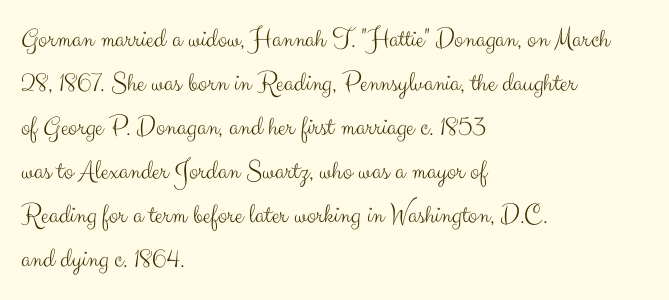
The block of text has a typical density, with ordinary space between rows. The letterforms sit shoulder to shoulder at normal distance. Horizontal alignment here is leftward, the default for most running prose. The face used here is proportionally spaced, like ordinary book or web type.
